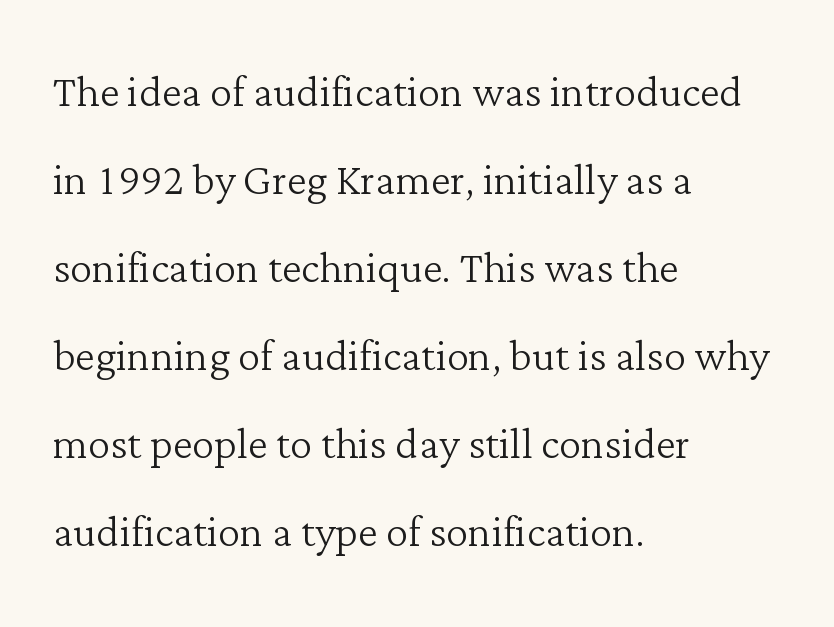
The typesetter chose a ragged-right arrangement here. Notice how the stems are strictly vertical — no italics here. Just letters on the line, the space beneath them empty. Spacing verdict: proportional, widths tailored to each character.
